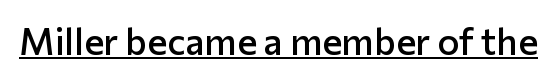
Typesetter's note: demi weight, one step under bold. A typesetter would call this proportional, since set widths differ per character. Each line of the rendering has a horizontal stroke beneath the glyphs. Tall strokes in this sample are plumb rather than angled. Each letter's strokes conclude bluntly, with no projecting serifs.
